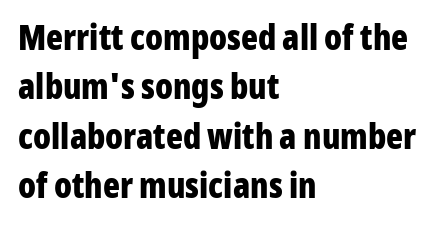
Is this a fixed-width face? No — the glyphs have proportional, varying widths. Each new line begins a customary step beneath the previous one. The letters stand upright; this is a roman face. The compositor pushed each line to the left boundary. Letter spacing: default. The strokes are fattened all the way to bold.
